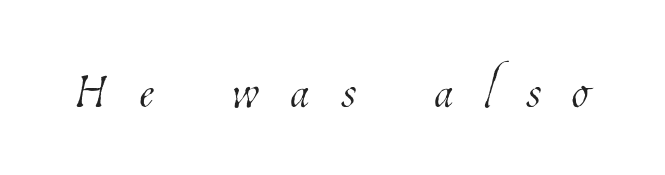
{"bold": "no", "weight": "thin", "width": "condensed", "stroke_contrast": "low", "x_height": "medium", "monospaced": "no", "underline": "no", "letter_spacing": "wide", "letter_spacing_em": 0.45, "glyph_px": 70}
